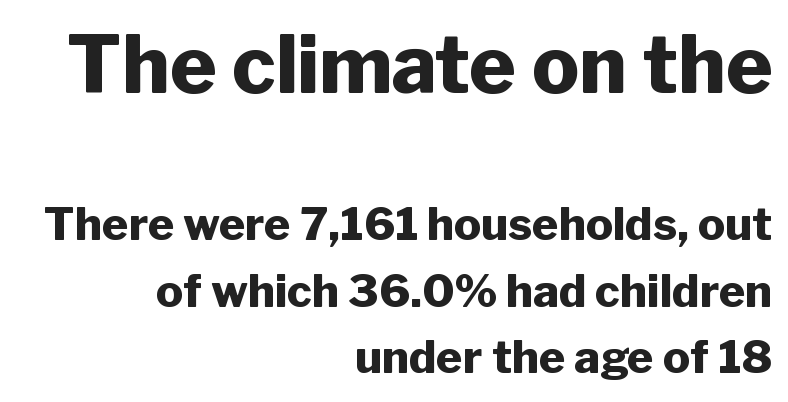
Rule under the text: the space is simply empty. Caption: standard tracking, unaltered. These lines stack with their right ends in a neat column. Proportional: the letters do not fall into vertical columns.
